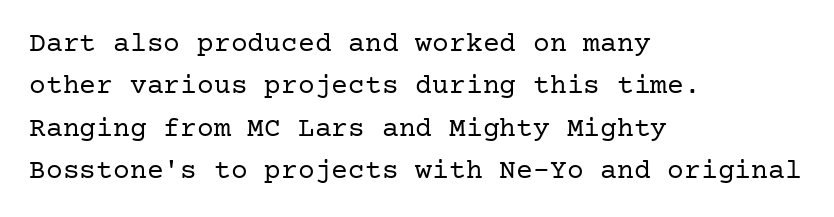
Q: Is the text bold? A: No.
Q: Is the text italic (slanted)? A: No, it is upright.
Q: Is the typeface a serif or a sans-serif typeface? A: Serif.
Q: Is the text underlined? A: No.
Q: How is the paragraph aligned? A: Left-aligned.
Q: Is the spacing between letters normal or unusually wide? A: Normal.
Q: Is the spacing between lines tight, normal or loose? A: Normal.
Q: Width (condensed, normal, or wide)? A: Normal.
Q: Stroke contrast? A: Low.
Q: x-height? A: Medium.
